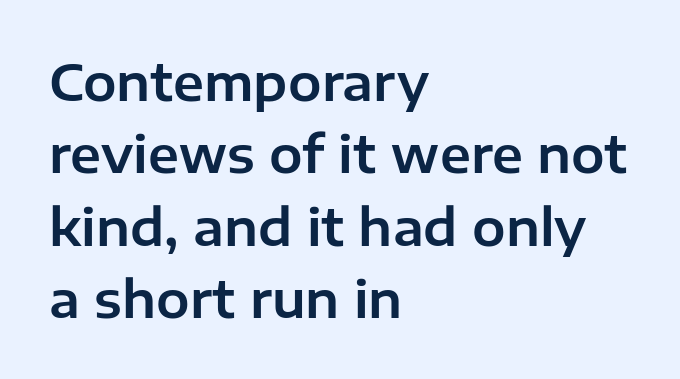
The ragged edge is on the right, which tells us the setting is flush left. If you drew a line through each stem, it would be perfectly vertical. Does the leading feel generous? No, just average. These lines are composed in type without serifs.
